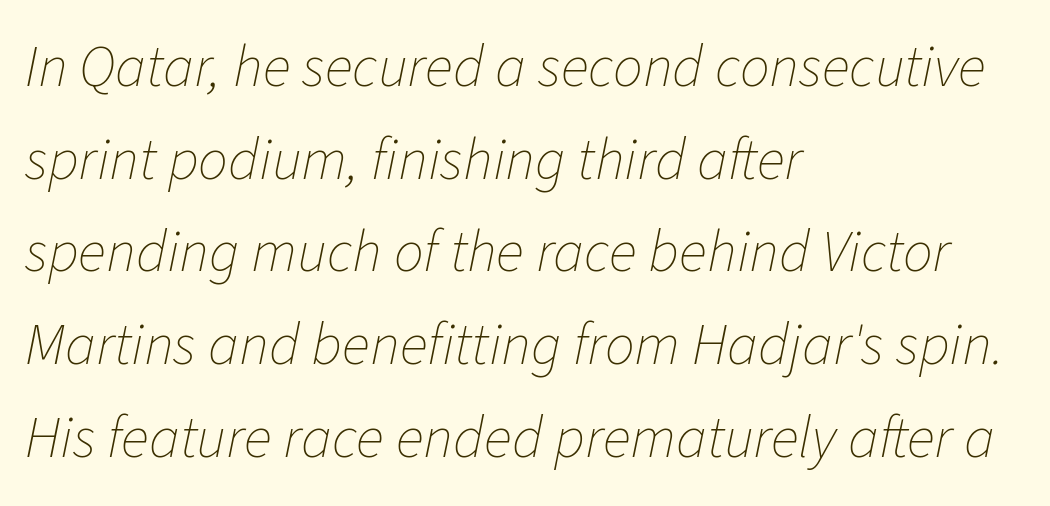
The image shows 59 px thin type, italic (leaning right); set left-aligned, normal line spacing (1.57x), normal letter spacing, not underlined; low stroke contrast and a medium x-height.
